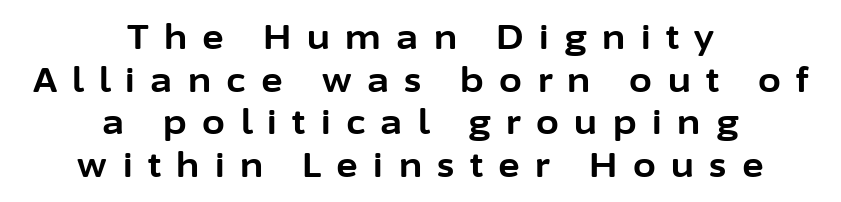
Q: Is the text bold? A: Yes.
Q: Is the text italic (slanted)? A: No, it is upright.
Q: Is the typeface a serif or a sans-serif typeface? A: Sans-serif.
Q: Is the text underlined? A: No.
Q: How is the paragraph aligned? A: Centered.
Q: Is the spacing between letters normal or unusually wide? A: Unusually wide.
Q: Is the spacing between lines tight, normal or loose? A: Normal.
Q: Width (condensed, normal, or wide)? A: Normal.
Q: Stroke contrast? A: Low.
Q: x-height? A: Medium.
Q: Monospaced? A: No.
